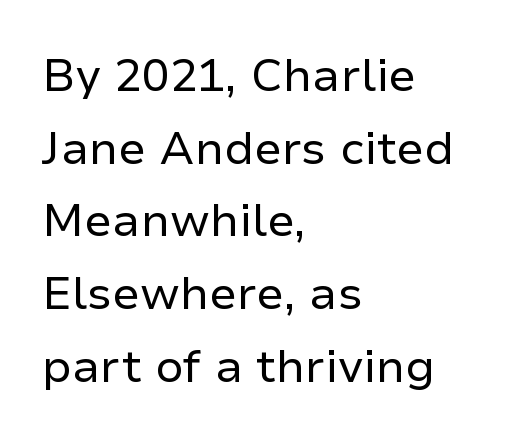
Q: Is the text bold? A: No.
Q: Is the text italic (slanted)? A: No, it is upright.
Q: Is the typeface a serif or a sans-serif typeface? A: Sans-serif.
Q: Is the text underlined? A: No.
Q: How is the paragraph aligned? A: Left-aligned.
Q: Is the spacing between letters normal or unusually wide? A: Normal.
Q: Is the spacing between lines tight, normal or loose? A: Normal.
Q: Width (condensed, normal, or wide)? A: Normal.
Q: Stroke contrast? A: Low.
Q: x-height? A: Medium.
Q: Monospaced? A: No.
